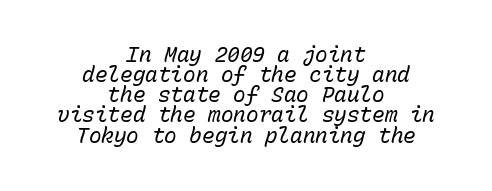
Which margin do the lines hug? Neither — every line sits in the middle. On a weight scale, this lands at 450 or below. The letters sit at their default tracking, neither squeezed nor spread. The lettering tilts uniformly, giving the passage an italic look. Quick note: underline off. The designer dialed line spacing down below the default.
